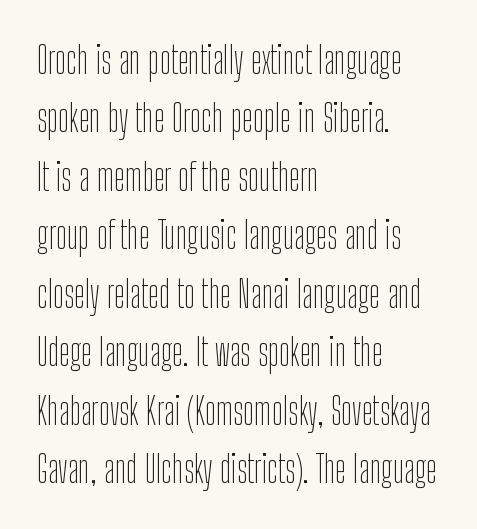
{"serif": "no", "italic": "no", "bold": "no", "weight": "thin", "width": "condensed", "stroke_contrast": "low", "x_height": "medium", "monospaced": "no", "underline": "no", "align": "left", "line_spacing": "normal", "line_spacing_ratio": 1.58, "letter_spacing": "normal", "letter_spacing_em": 0.0, "glyph_px": 37}
